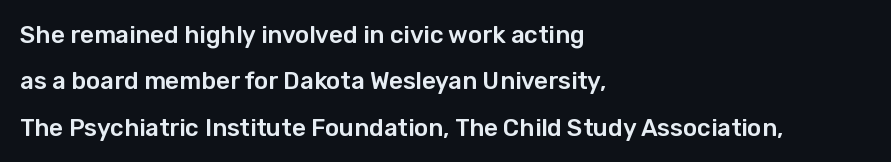
{"italic": "no", "underline": "no", "align": "left", "line_spacing": "loose", "line_spacing_ratio": 1.93, "letter_spacing": "normal", "letter_spacing_em": 0.0, "glyph_px": 24}
